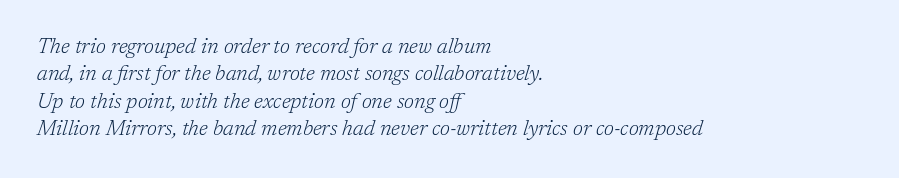
{"italic": "yes", "lean": "right", "slant_degrees": 17, "bold": "no", "underline": "no", "align": "left", "line_spacing": "normal", "line_spacing_ratio": 1.3, "letter_spacing": "normal", "letter_spacing_em": 0.0, "glyph_px": 21}
